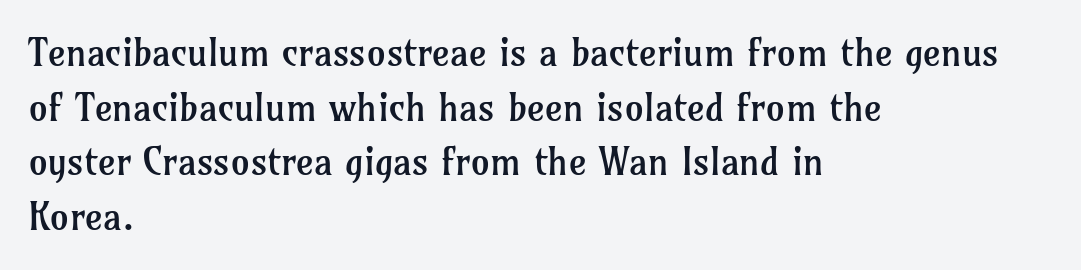
The image shows 38 px regular-weight serif type, upright; set left-aligned, normal line spacing (1.44x), normal letter spacing, not underlined; low stroke contrast and a medium x-height.
